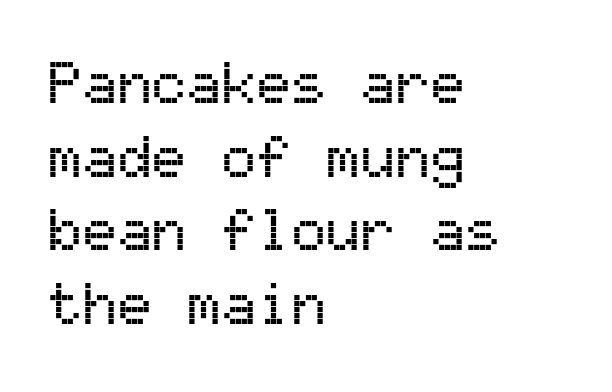
Does the leading feel generous? No, just average. Tracking here is standard; glyphs follow each other at the usual distance. Is this a sans? Yes — the strokes have no serifs. A typesetter would call this monospace, since all characters share one set width. Left-aligned paragraph, ragged on the right.
